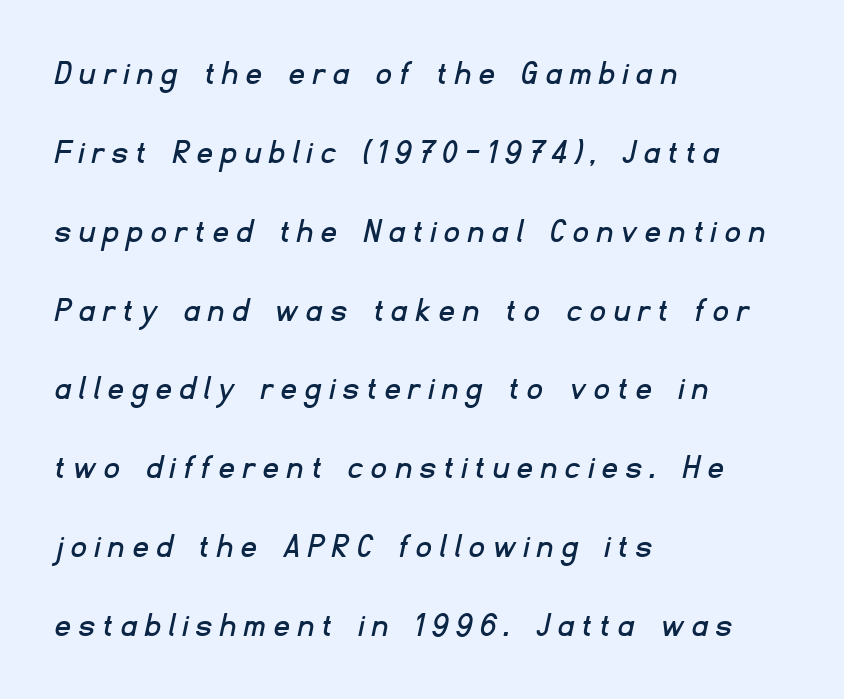
{"serif": "no", "width": "normal", "stroke_contrast": "low", "x_height": "small", "monospaced": "no", "underline": "no", "align": "left", "line_spacing": "loose", "line_spacing_ratio": 2.19, "letter_spacing": "wide", "letter_spacing_em": 0.26, "glyph_px": 36}
